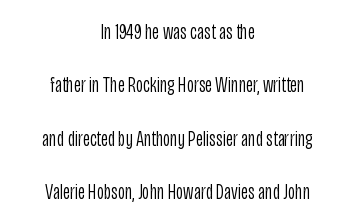
Successive baselines arrive slowly, with a big drop between each. Posture: vertical. Bare-footed words on every line. No extra tracking has been applied to these lines. The rag falls on both sides of this text block equally.
